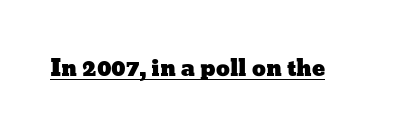
The image shows 22 px text type, upright; set normal letter spacing, underlined.
